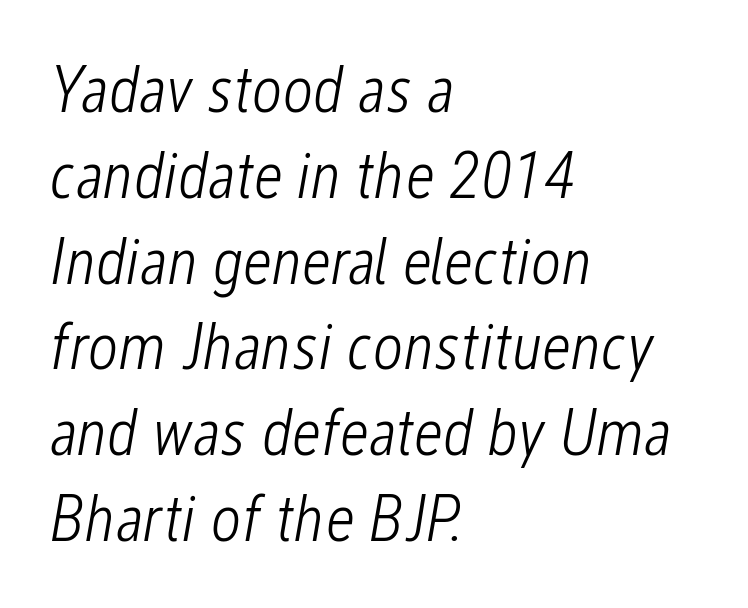
The image shows 66 px light, condensed type, italic (leaning right); set left-aligned, normal line spacing (1.3x), normal letter spacing, not underlined; low stroke contrast and a medium x-height.
